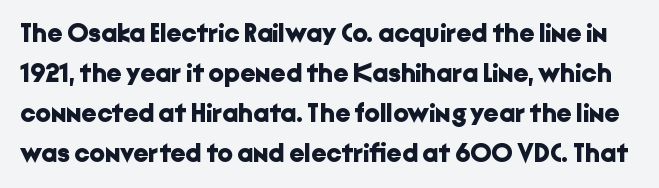
The space beneath each line is pristine and unruled. How are the letters spaced? Ordinarily, with no added tracking. Line spacing here is normal. The typesetting leans heavy: a genuine bold. Notice how the stems are strictly vertical — no italics here.
